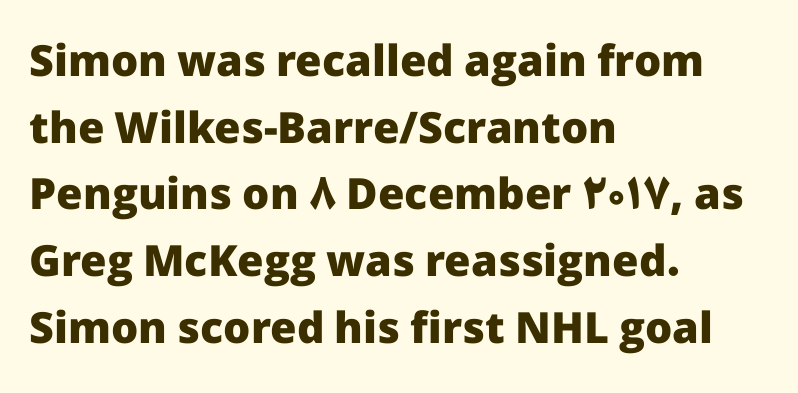
The image shows 43 px heavy sans-serif type, upright; set left-aligned, normal line spacing (1.55x), normal letter spacing, not underlined; low stroke contrast and a medium x-height.
